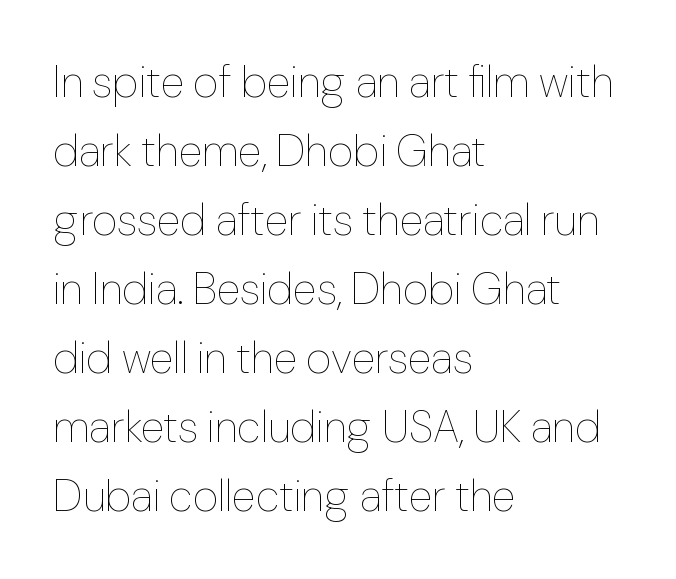
The image shows 44 px thin type, upright; set left-aligned, normal line spacing (1.57x), normal letter spacing, not underlined; low stroke contrast and a medium x-height.
